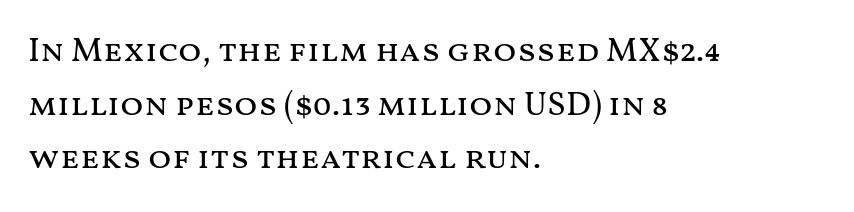
Varying glyph widths throughout — classic text-font behaviour. These lines were composed using upright roman letters. This block has exactly the height ordinary leading produces. Check under the words: just untouched page.
